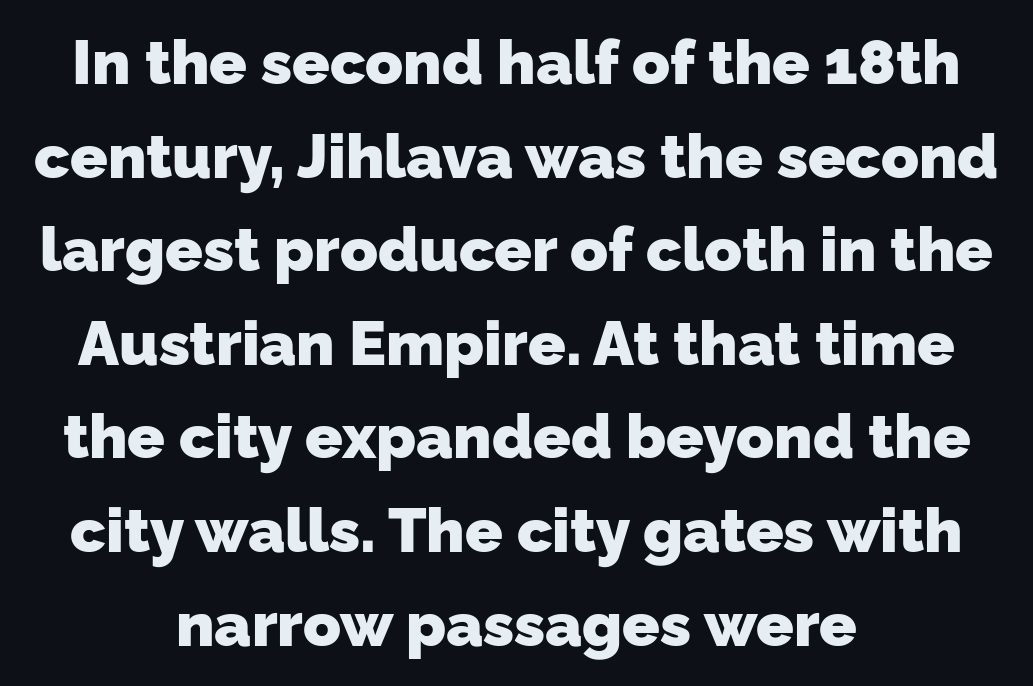
{"serif": "no", "bold": "yes", "weight": "heavy", "width": "normal", "stroke_contrast": "low", "x_height": "medium", "monospaced": "no", "underline": "no", "align": "center", "line_spacing": "normal", "line_spacing_ratio": 1.51, "letter_spacing": "normal", "letter_spacing_em": 0.0, "glyph_px": 62}
